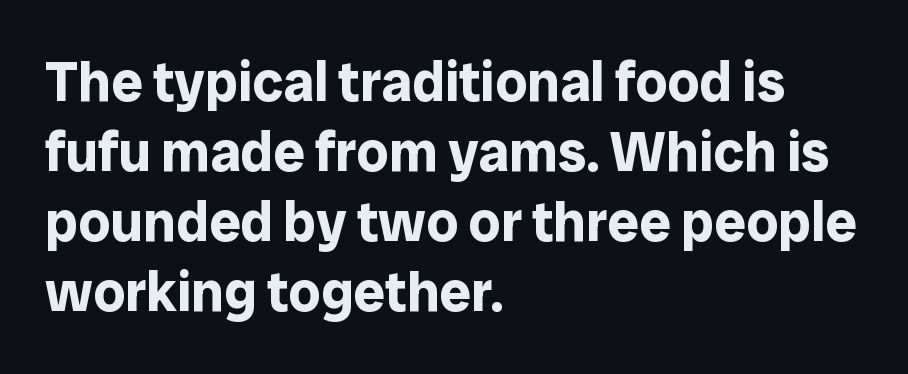
The image shows 56 px bold sans-serif type, upright; set left-aligned, normal line spacing (1.25x), normal letter spacing, not underlined; low stroke contrast and a medium x-height.
